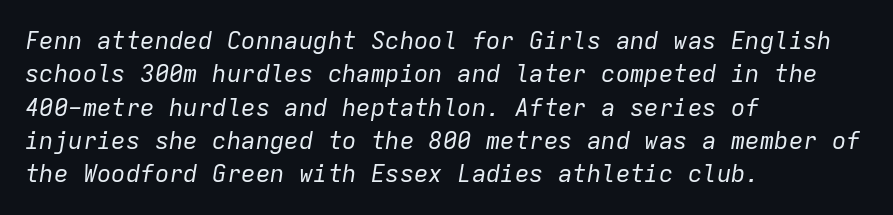
{"italic": "yes", "lean": "right", "slant_degrees": 9, "bold": "no", "underline": "no", "align": "left", "line_spacing": "normal", "line_spacing_ratio": 1.39, "letter_spacing": "normal", "letter_spacing_em": 0.0, "glyph_px": 24}
